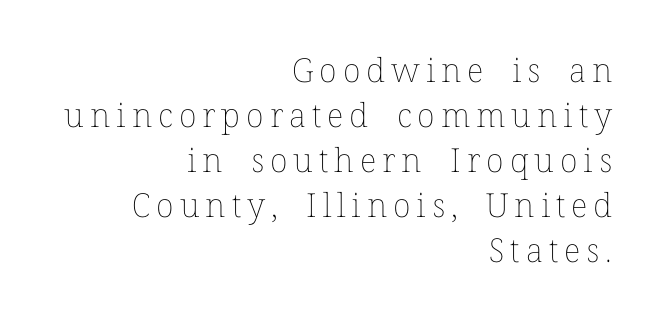
Q: Is the text bold? A: No.
Q: Is the text italic (slanted)? A: No, it is upright.
Q: Is the text underlined? A: No.
Q: How is the paragraph aligned? A: Right-aligned.
Q: Is the spacing between lines tight, normal or loose? A: Normal.
Q: Width (condensed, normal, or wide)? A: Normal.
Q: Stroke contrast? A: Low.
Q: x-height? A: Medium.
Q: Monospaced? A: No.
